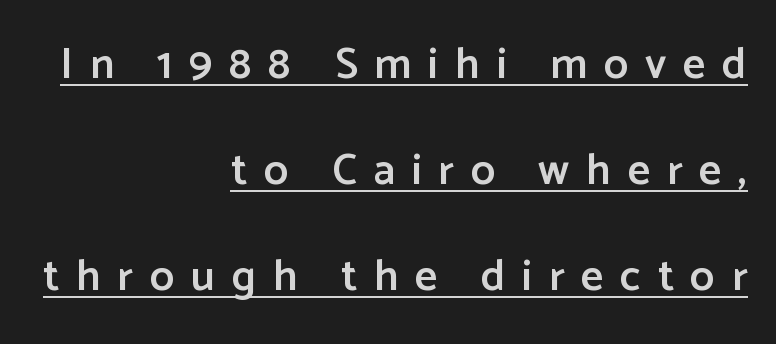
The image shows 44 px semibold sans-serif type, upright; set right-aligned, loose line spacing (2.41x), unusually wide letter spacing (+0.38 em), underlined; low stroke contrast and a medium x-height.
